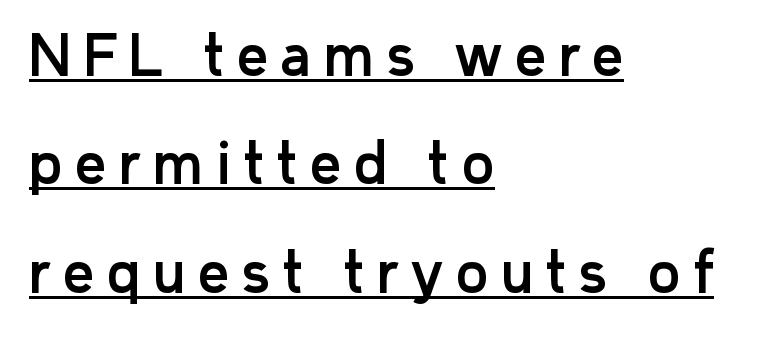
The image shows 55 px sans-serif type, upright; set left-aligned, loose line spacing (1.97x), unusually wide letter spacing (+0.23 em), underlined; low stroke contrast and a medium x-height.
